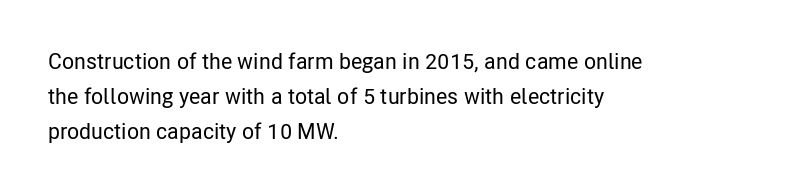
Q: Is the text italic (slanted)? A: No, it is upright.
Q: Is the text underlined? A: No.
Q: How is the paragraph aligned? A: Left-aligned.
Q: Is the spacing between letters normal or unusually wide? A: Normal.
Q: Is the spacing between lines tight, normal or loose? A: Normal.
